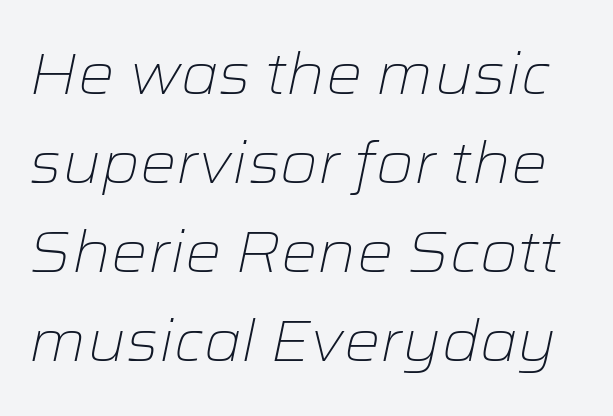
{"italic": "yes", "lean": "right", "slant_degrees": 12, "bold": "no", "weight": "light", "width": "wide", "stroke_contrast": "low", "x_height": "medium", "monospaced": "no", "underline": "no", "line_spacing": "normal", "line_spacing_ratio": 1.56, "letter_spacing": "normal", "letter_spacing_em": 0.0, "glyph_px": 57}
